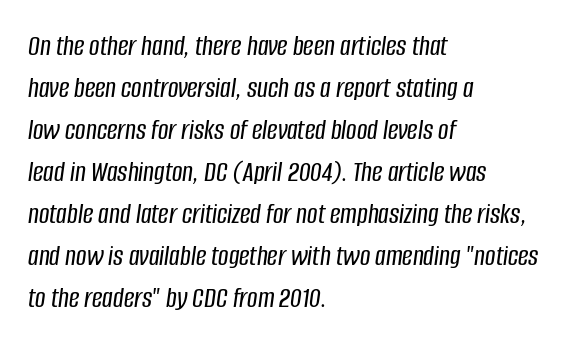
The image shows 29 px condensed type, italic (leaning right); set left-aligned, normal line spacing (1.45x), normal letter spacing, not underlined; low stroke contrast and a large x-height.
